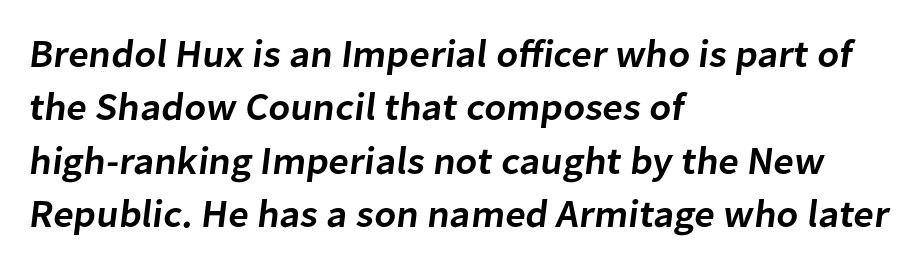
{"serif": "no", "bold": "semi", "weight": "semibold", "width": "normal", "stroke_contrast": "low", "x_height": "medium", "monospaced": "no", "underline": "no", "align": "left", "line_spacing": "normal", "line_spacing_ratio": 1.37, "letter_spacing": "normal", "letter_spacing_em": 0.0, "glyph_px": 39}
